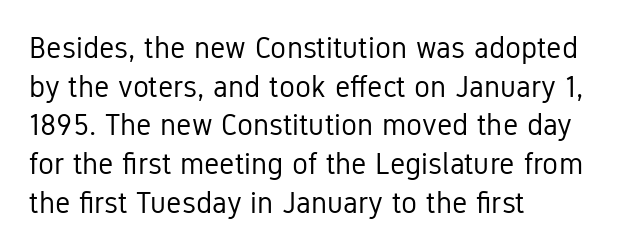
{"serif": "no", "italic": "no", "bold": "no", "weight": "regular", "width": "condensed", "stroke_contrast": "low", "x_height": "medium", "monospaced": "no", "underline": "no", "align": "left", "line_spacing": "normal", "line_spacing_ratio": 1.29, "letter_spacing": "normal", "letter_spacing_em": 0.0, "glyph_px": 30}
